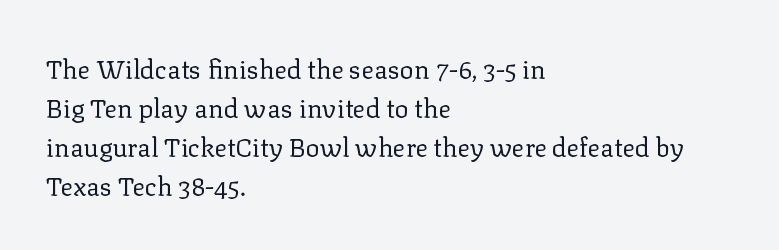
Q: Is the text bold? A: No.
Q: Is the text italic (slanted)? A: No, it is upright.
Q: Is the text underlined? A: No.
Q: How is the paragraph aligned? A: Left-aligned.
Q: Is the spacing between letters normal or unusually wide? A: Normal.
Q: Is the spacing between lines tight, normal or loose? A: Normal.
